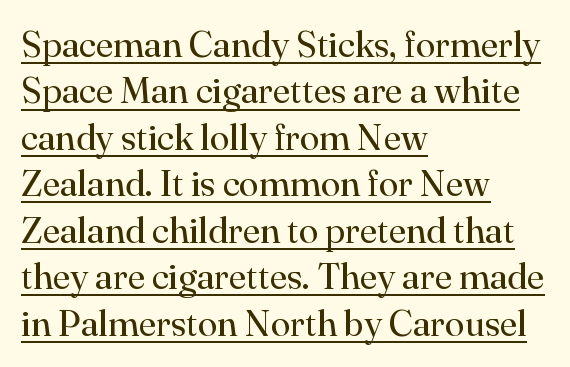
The image shows 36 px regular-weight serif type, upright; set left-aligned, normal line spacing (1.29x), normal letter spacing, underlined; high stroke contrast and a small x-height.
